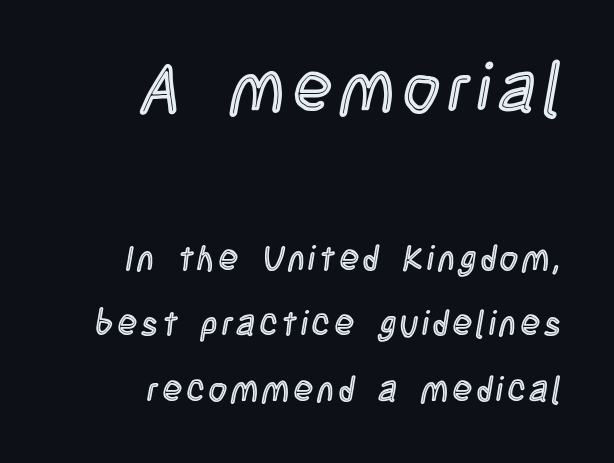
Q: Is the text italic (slanted)? A: Yes.
Q: Is the text underlined? A: No.
Q: How is the paragraph aligned? A: Right-aligned.
Q: Which block of text is set in a larger size, the first (top) or the second (bottom)? A: The first (top) one.
Q: Width (condensed, normal, or wide)? A: Condensed.
Q: x-height? A: Large.
Q: Monospaced? A: No.
